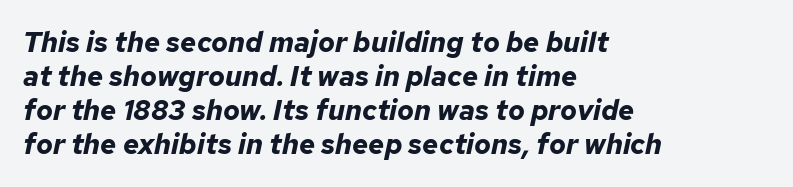
The image shows 28 px bold type, italic (leaning right); set left-aligned, line spacing 1.22x, normal letter spacing, not underlined; low stroke contrast and a medium x-height.
